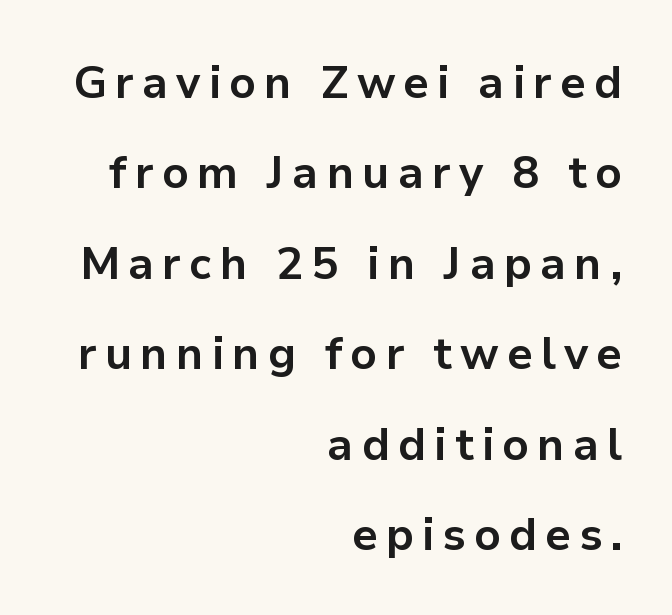
The image shows 45 px bold sans-serif type, upright; set right-aligned, loose line spacing (2.01x), not underlined; low stroke contrast and a medium x-height.
